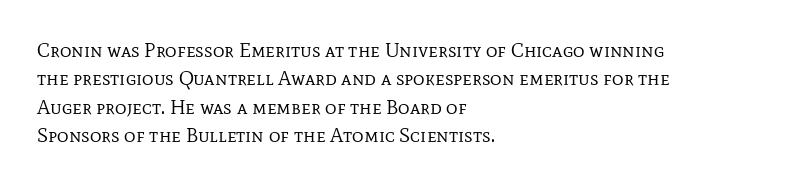
The image shows 20 px text type, upright; set left-aligned, normal line spacing (1.42x), normal letter spacing, not underlined.
